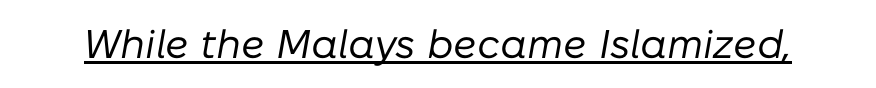
{"italic": "yes", "lean": "right", "slant_degrees": 10, "bold": "no", "weight": "regular", "width": "normal", "stroke_contrast": "low", "x_height": "medium", "monospaced": "no", "underline": "yes", "letter_spacing": "normal", "letter_spacing_em": 0.0, "glyph_px": 40}
